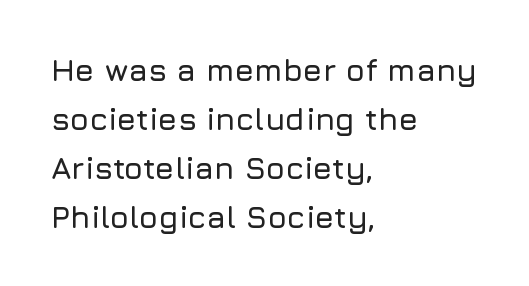
In CSS terms this would be text-align: left. The block of text has a typical density, with ordinary space between rows. No feet cap the strokes, marking this as sans-serif type. Varying glyph widths throughout — classic text-font behaviour. Underlining? Definitely not there. The type is set solid horizontally, with unmodified tracking.
